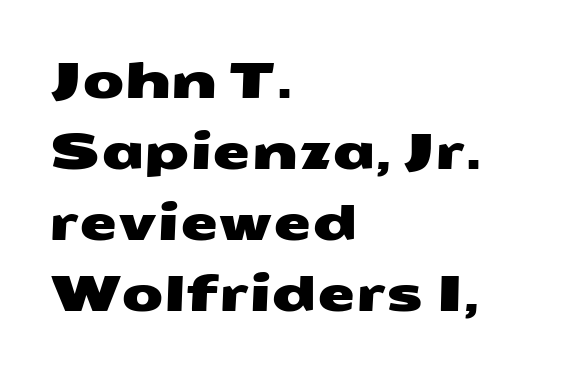
The image shows 49 px wide sans-serif type; set left-aligned, normal line spacing (1.45x), normal letter spacing, not underlined; medium stroke contrast and a medium x-height.
